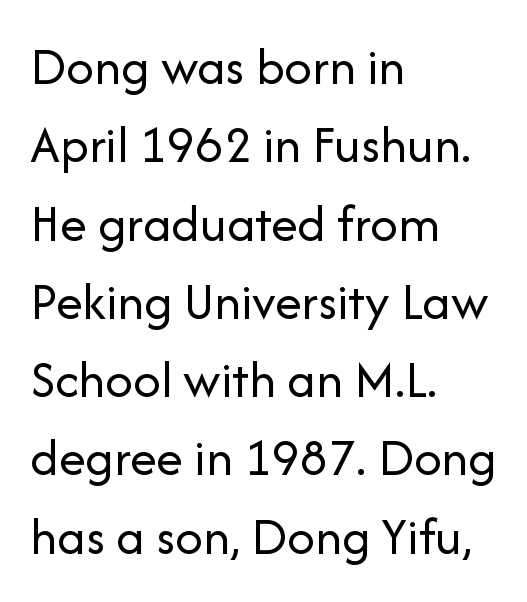
{"serif": "no", "italic": "no", "bold": "no", "weight": "regular", "width": "normal", "stroke_contrast": "low", "x_height": "medium", "monospaced": "no", "underline": "no", "align": "left", "line_spacing": "normal", "line_spacing_ratio": 1.45, "letter_spacing": "normal", "letter_spacing_em": 0.0, "glyph_px": 54}
